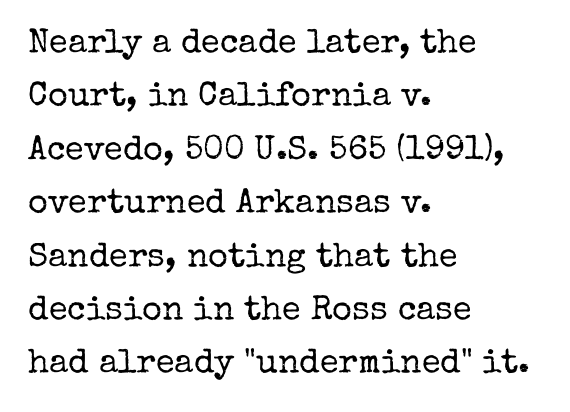
{"serif": "yes", "italic": "no", "bold": "no", "weight": "regular", "width": "normal", "stroke_contrast": "low", "x_height": "medium", "monospaced": "no", "underline": "no", "align": "left", "line_spacing": "normal", "line_spacing_ratio": 1.57, "letter_spacing": "normal", "letter_spacing_em": 0.0, "glyph_px": 34}
